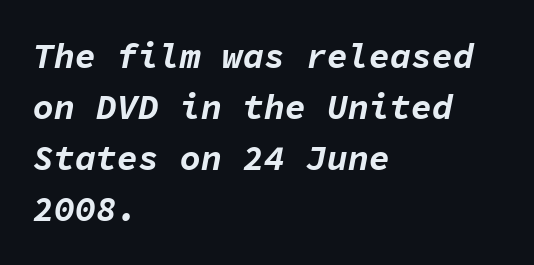
{"italic": "yes", "lean": "right", "slant_degrees": 11, "bold": "yes", "weight": "bold", "width": "normal", "stroke_contrast": "low", "x_height": "medium", "monospaced": "yes", "underline": "no", "align": "left", "line_spacing": "normal", "line_spacing_ratio": 1.46, "letter_spacing": "normal", "letter_spacing_em": 0.0, "glyph_px": 35}
